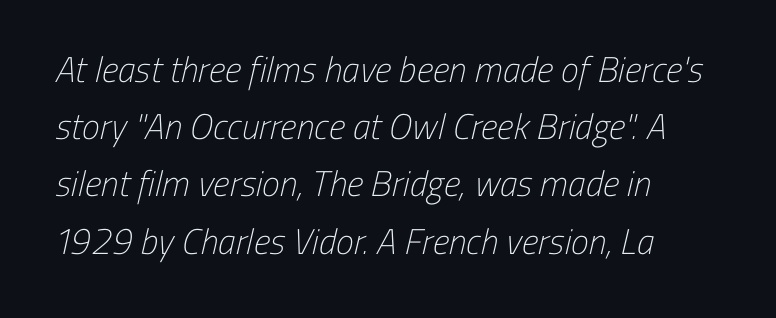
Check under the words: just untouched page. A typesetter would call this proportional, since set widths differ per character. Default kerning and tracking; the words read as compact shapes. The rendering anchors every line to the left-hand side.
